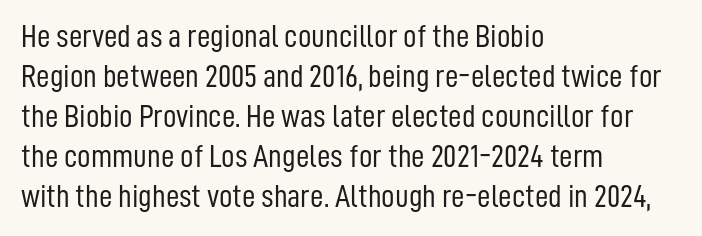
Grotesque or geometric, the face here clearly has no serifs. One-word summary of the alignment: left. The letters stand straight up with perfectly vertical stems. A typesetter would call this proportional, since set widths differ per character. The passage shown is not underscored anywhere.
